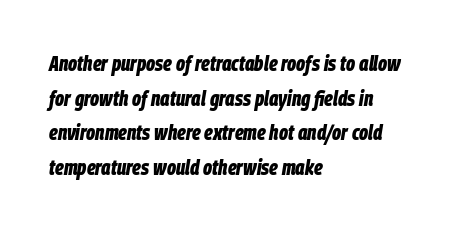
The image shows 22 px bold type, italic (leaning right); set left-aligned, normal line spacing (1.57x), normal letter spacing, not underlined.
